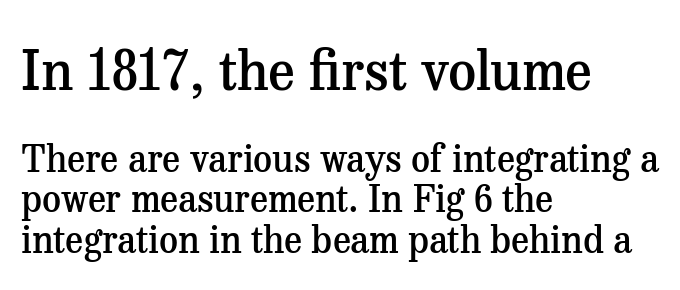
Q: Is the text bold? A: Semi-bold.
Q: Is the text italic (slanted)? A: No, it is upright.
Q: Is the typeface a serif or a sans-serif typeface? A: Serif.
Q: Is the text underlined? A: No.
Q: How is the paragraph aligned? A: Left-aligned.
Q: Is the spacing between letters normal or unusually wide? A: Normal.
Q: Is the spacing between lines tight, normal or loose? A: Tight.
Q: Which block of text is set in a larger size, the first (top) or the second (bottom)? A: The first (top) one.
Q: Width (condensed, normal, or wide)? A: Normal.
Q: Stroke contrast? A: Medium.
Q: x-height? A: Medium.
Q: Monospaced? A: No.
